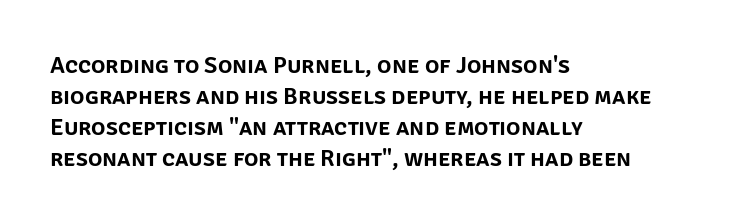
{"italic": "no", "underline": "no", "align": "left", "line_spacing": "normal", "line_spacing_ratio": 1.29, "letter_spacing": "normal", "letter_spacing_em": 0.0, "glyph_px": 24}
